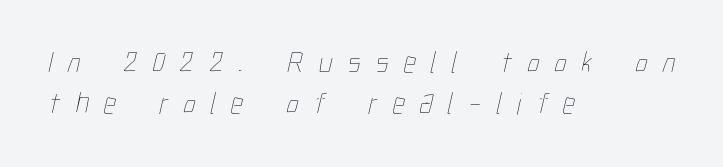
Vertical stems look standard width or narrower in stroke. Notice how the passage keeps a crisp vertical edge on the left only. The rows are spaced the way most documents space them. Characters follow at a spacing far wider than the type designer built in. Each letter keeps its own natural width here, so spacing adapts to shape.
